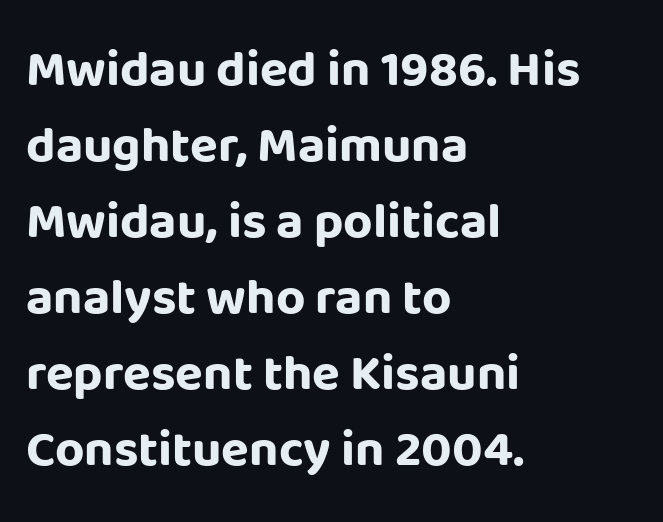
{"serif": "no", "italic": "no", "bold": "yes", "weight": "bold", "width": "normal", "stroke_contrast": "low", "x_height": "large", "monospaced": "no", "underline": "no", "align": "left", "line_spacing": "normal", "line_spacing_ratio": 1.49, "letter_spacing": "normal", "letter_spacing_em": 0.0, "glyph_px": 51}
